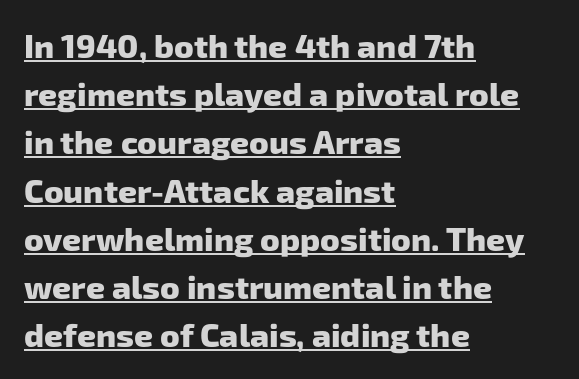
The image shows 33 px heavy sans-serif type; set left-aligned, normal line spacing (1.46x), normal letter spacing, underlined; low stroke contrast and a medium x-height.
